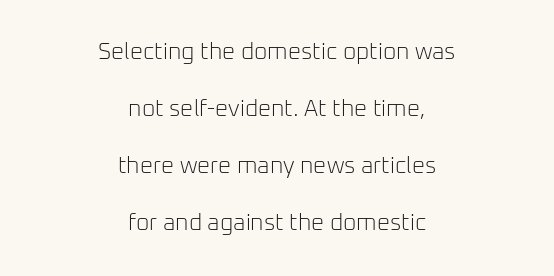
These lines were composed using upright roman letters. No word sits above an underline. The whitespace from short lines is split evenly between both sides. Tracking here is standard; glyphs follow each other at the usual distance.
